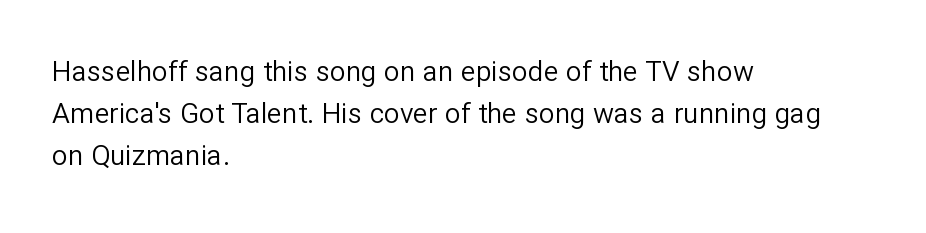
The image shows 28 px regular-weight sans-serif type, upright; set left-aligned, normal line spacing (1.5x), normal letter spacing, not underlined; low stroke contrast and a medium x-height.
